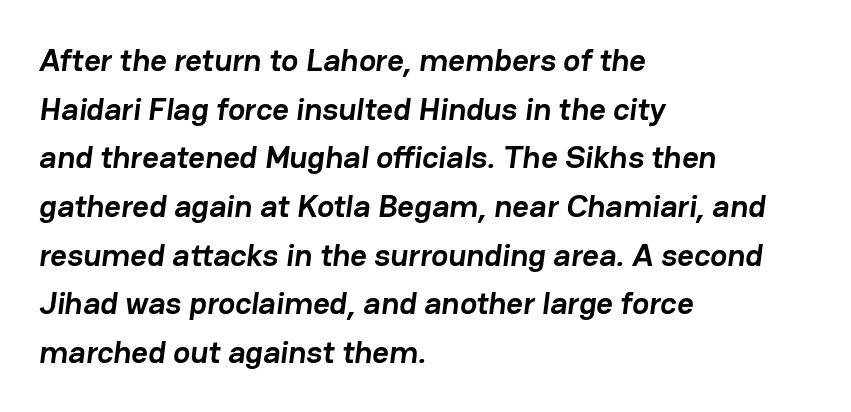
The image shows 32 px semibold sans-serif type; set left-aligned, normal line spacing (1.52x), normal letter spacing, not underlined; low stroke contrast and a medium x-height.
